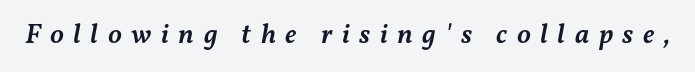
The image shows 28 px semibold type, italic (leaning right); set unusually wide letter spacing (+0.34 em), not underlined; medium stroke contrast and a medium x-height.
